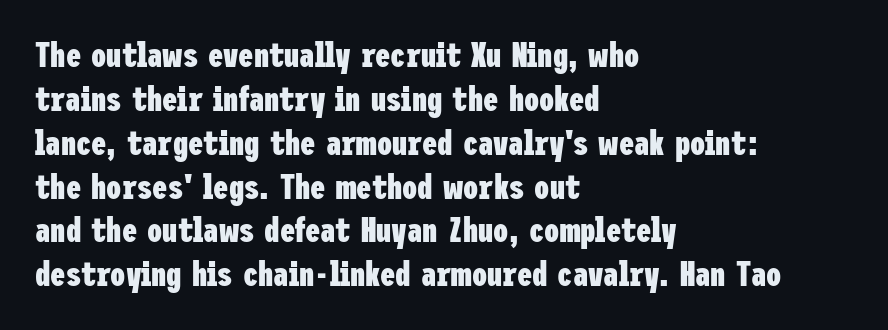
Each row of text sits above clean, open space. Vertical spacing — default. Characters follow at the spacing the type designer built in. The passage shown is typeset with a sans-serif family.
